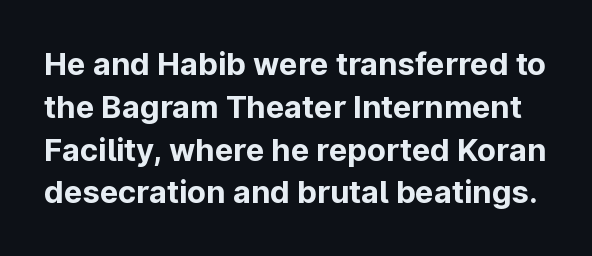
Looks like regular typesetting: each glyph gets only the width it needs. The font's upright variant was chosen for this text. The passage shown is emphatically bold. Look at the tracking — it's just the regular setting, nothing added. Quick note: underline off.
